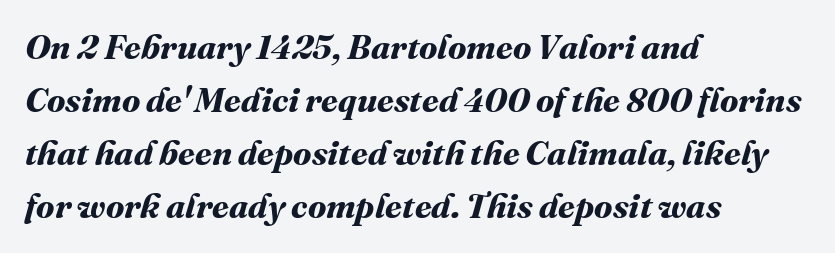
Q: Is the text bold? A: Yes.
Q: Is the text underlined? A: No.
Q: How is the paragraph aligned? A: Left-aligned.
Q: Is the spacing between letters normal or unusually wide? A: Normal.
Q: Is the spacing between lines tight, normal or loose? A: Normal.
Q: Width (condensed, normal, or wide)? A: Normal.
Q: Stroke contrast? A: Medium.
Q: x-height? A: Medium.
Q: Monospaced? A: No.
